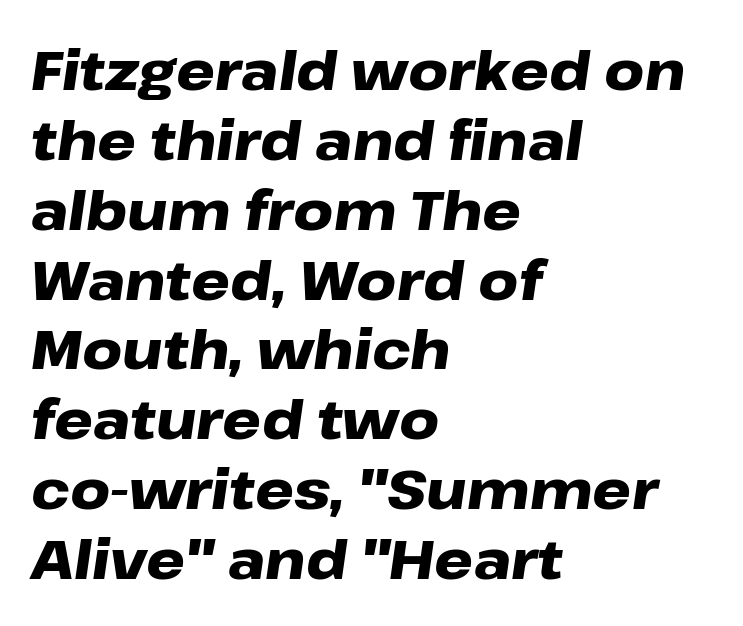
{"italic": "yes", "lean": "right", "slant_degrees": 8, "bold": "yes", "weight": "heavy", "width": "wide", "stroke_contrast": "low", "x_height": "medium", "monospaced": "no", "underline": "no", "align": "left", "line_spacing": "normal", "line_spacing_ratio": 1.27, "letter_spacing": "normal", "letter_spacing_em": 0.0, "glyph_px": 55}
